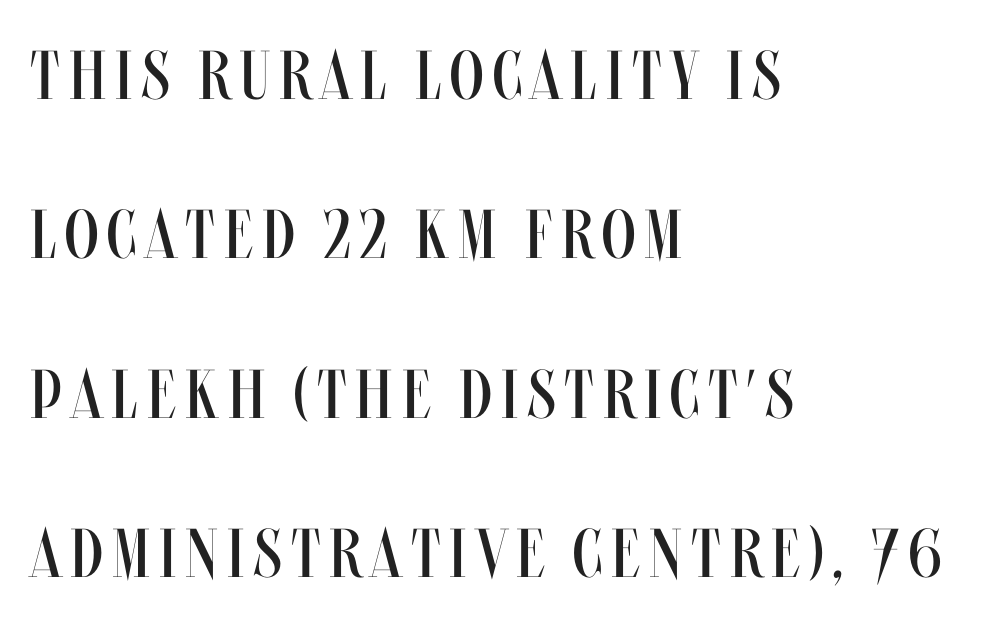
Q: Is the text bold? A: No.
Q: Is the text italic (slanted)? A: No, it is upright.
Q: Is the text underlined? A: No.
Q: How is the paragraph aligned? A: Left-aligned.
Q: Is the spacing between lines tight, normal or loose? A: Loose.
Q: Width (condensed, normal, or wide)? A: Condensed.
Q: Stroke contrast? A: Medium.
Q: x-height? A: Large.
Q: Monospaced? A: No.
